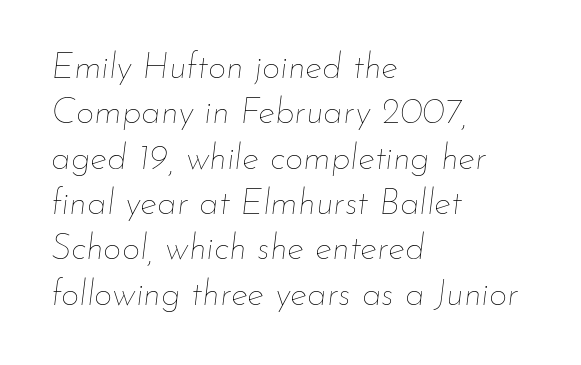
Q: Is the text bold? A: No.
Q: Is the text italic (slanted)? A: Yes, it leans right by about 7 degrees.
Q: Is the text underlined? A: No.
Q: How is the paragraph aligned? A: Left-aligned.
Q: Is the spacing between letters normal or unusually wide? A: Normal.
Q: Is the spacing between lines tight, normal or loose? A: Normal.
Q: Width (condensed, normal, or wide)? A: Normal.
Q: Stroke contrast? A: Low.
Q: x-height? A: Small.
Q: Monospaced? A: No.
